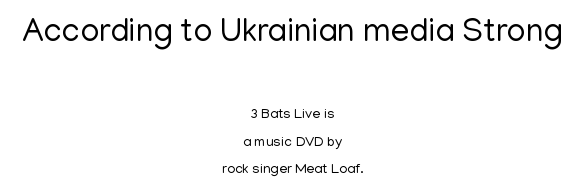
The image shows 33 px regular-weight sans-serif type, upright; set centered, loose line spacing (1.96x), normal letter spacing, not underlined; the first (top) block is 2.36x larger; low stroke contrast and a medium x-height.
